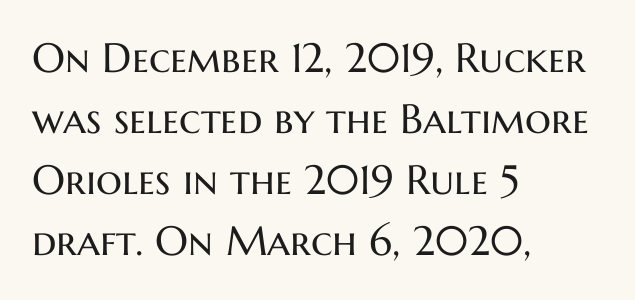
Q: Is the text bold? A: No.
Q: Is the text italic (slanted)? A: No, it is upright.
Q: Is the typeface a serif or a sans-serif typeface? A: Sans-serif.
Q: Is the text underlined? A: No.
Q: How is the paragraph aligned? A: Left-aligned.
Q: Is the spacing between letters normal or unusually wide? A: Normal.
Q: Is the spacing between lines tight, normal or loose? A: Normal.
Q: Width (condensed, normal, or wide)? A: Normal.
Q: Stroke contrast? A: Medium.
Q: x-height? A: Medium.
Q: Monospaced? A: No.
